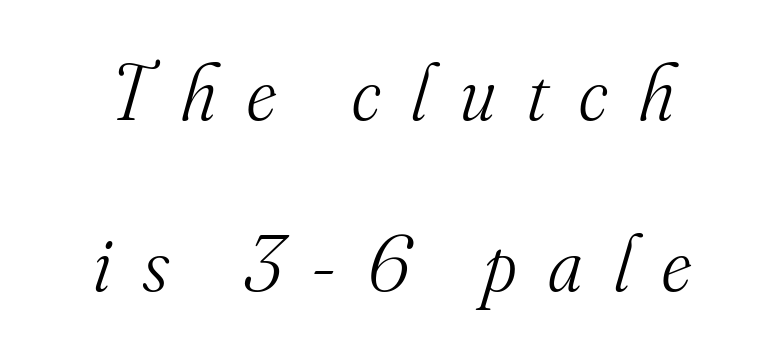
{"serif": "yes", "italic": "yes", "lean": "right", "slant_degrees": 16, "bold": "no", "weight": "light", "width": "normal", "stroke_contrast": "medium", "x_height": "small", "monospaced": "no", "underline": "no", "line_spacing": "loose", "line_spacing_ratio": 2.17, "letter_spacing": "wide", "letter_spacing_em": 0.4, "glyph_px": 79}
